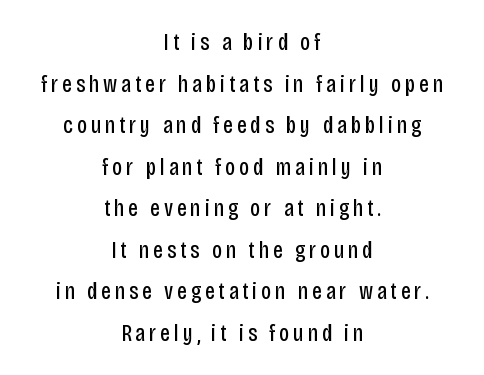
The image shows 24 px text type, upright; set centered, line spacing 1.73x, not underlined.
